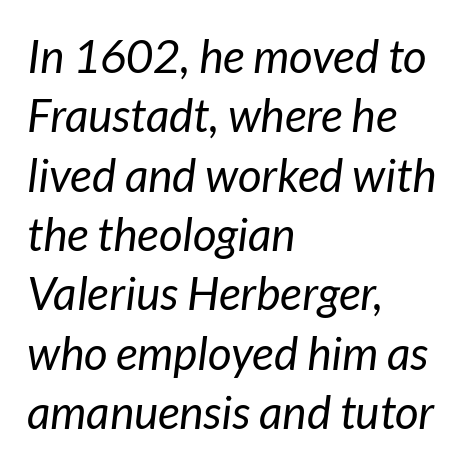
The image shows 46 px regular-weight type, italic (leaning right); set left-aligned, normal line spacing (1.29x), normal letter spacing, not underlined; low stroke contrast and a medium x-height.
